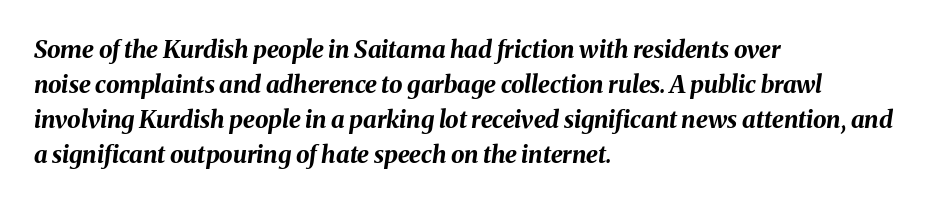
The image shows 24 px bold type, italic (leaning right); set left-aligned, normal line spacing (1.46x), normal letter spacing, not underlined.
